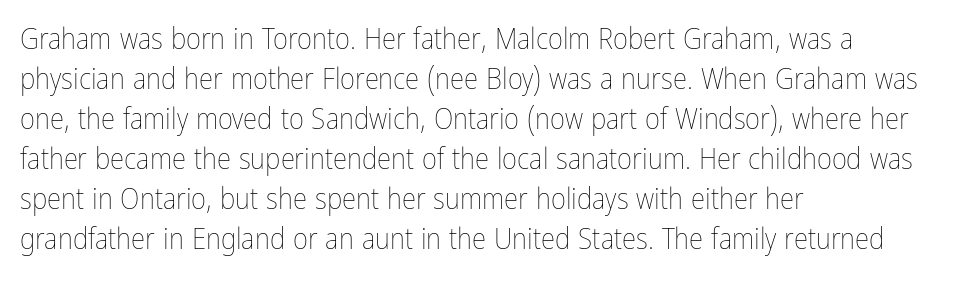
Q: Is the text bold? A: No.
Q: Is the text italic (slanted)? A: No, it is upright.
Q: Is the text underlined? A: No.
Q: How is the paragraph aligned? A: Left-aligned.
Q: Is the spacing between letters normal or unusually wide? A: Normal.
Q: Is the spacing between lines tight, normal or loose? A: Normal.
Q: Width (condensed, normal, or wide)? A: Condensed.
Q: Stroke contrast? A: Low.
Q: x-height? A: Medium.
Q: Monospaced? A: No.
